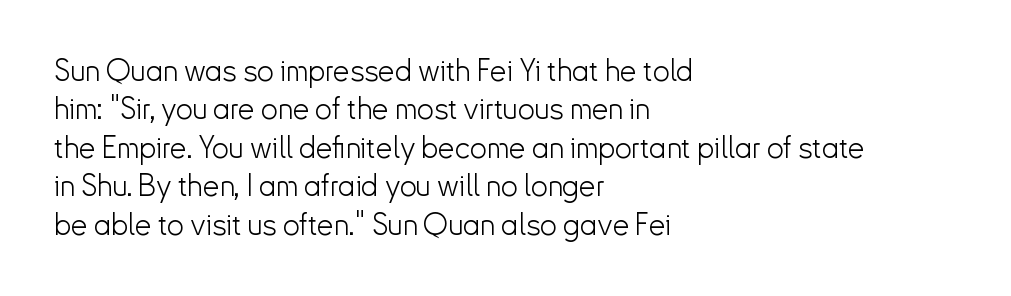
{"serif": "no", "italic": "no", "bold": "no", "weight": "light", "width": "normal", "stroke_contrast": "low", "x_height": "small", "monospaced": "no", "underline": "no", "align": "left", "line_spacing": "normal", "line_spacing_ratio": 1.28, "letter_spacing": "normal", "letter_spacing_em": 0.0, "glyph_px": 30}
